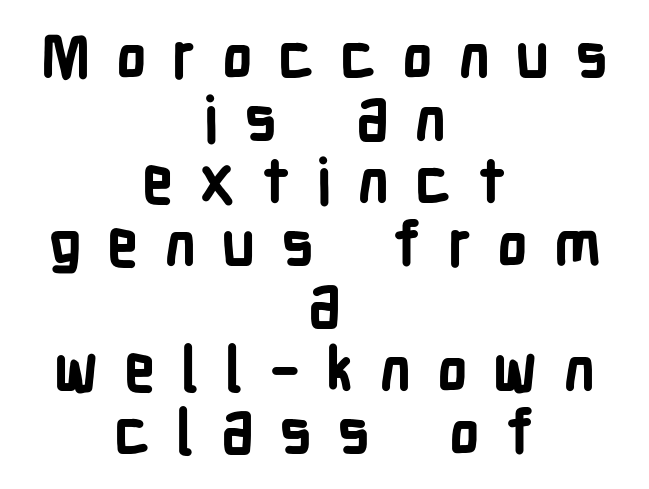
Glyph-to-glyph distance is far greater than everyday printed text. The paragraph has two soft edges and a firm central axis. How would I describe the line gaps? Narrow and economical. Style check: upright.
